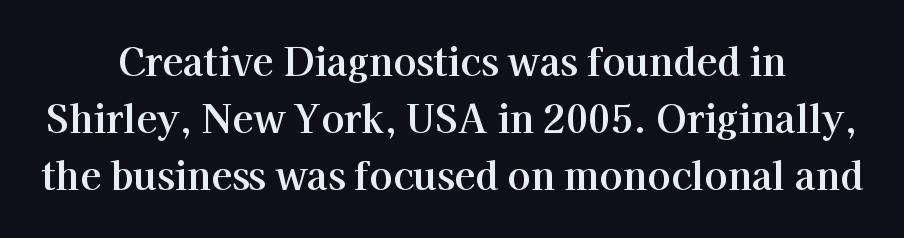
The line texture is even and compact thanks to regular tracking. In terms of leading, this rendering sits right in the middle. A typesetter would call this proportional, since set widths differ per character. If you folded the block vertically in half, each line would mirror itself in length. This is the regular roman posture of the typeface.
